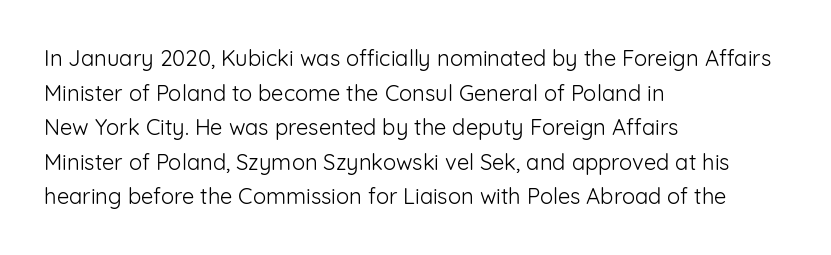
Which margin do the lines hug? The left one — the right edge is uneven. This is roman type, the default non-slanted kind. Summary of vertical rhythm: regular, with standard interline spacing. These glyphs show unthickened strokes, regular width or finer. The rendering keeps characters at their native spacing. The gap between lines stays unmarked.
